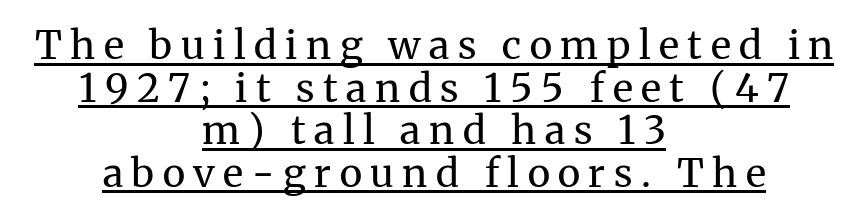
If you measured baseline to baseline, you'd find a short distance. Serif or sans? Serif — the stroke terminals have little feet. The lettering is marked with a stroke running underneath it. Caption: multi-line text, centered on the measure. Compared with typical body copy, the letter spacing here is much looser. No italicization has been applied; the sample stays upright.
